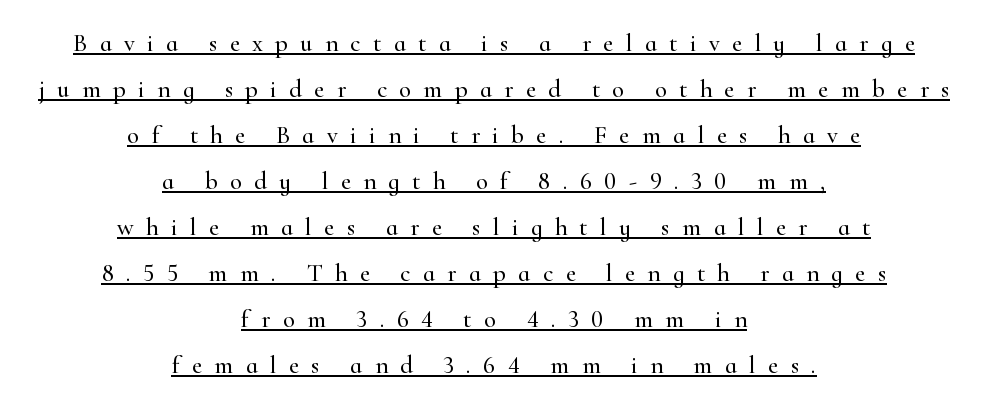
The image shows 25 px text type, upright; set centered, line spacing 1.84x, unusually wide letter spacing (+0.49 em), underlined.
